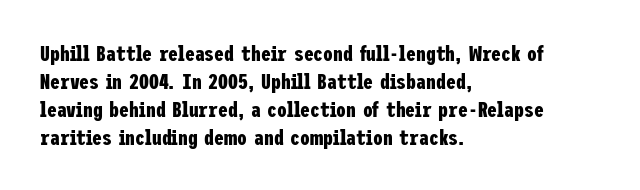
Q: Is the text bold? A: Yes.
Q: Is the text italic (slanted)? A: No, it is upright.
Q: Is the text underlined? A: No.
Q: How is the paragraph aligned? A: Left-aligned.
Q: Is the spacing between letters normal or unusually wide? A: Normal.
Q: Is the spacing between lines tight, normal or loose? A: Normal.
